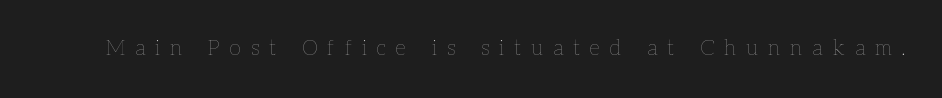
Caption: expanded tracking, letters set apart. Weight class: somewhere from thin through regular. A bare baseline throughout the passage. Designer's note — italics off, roman on.
